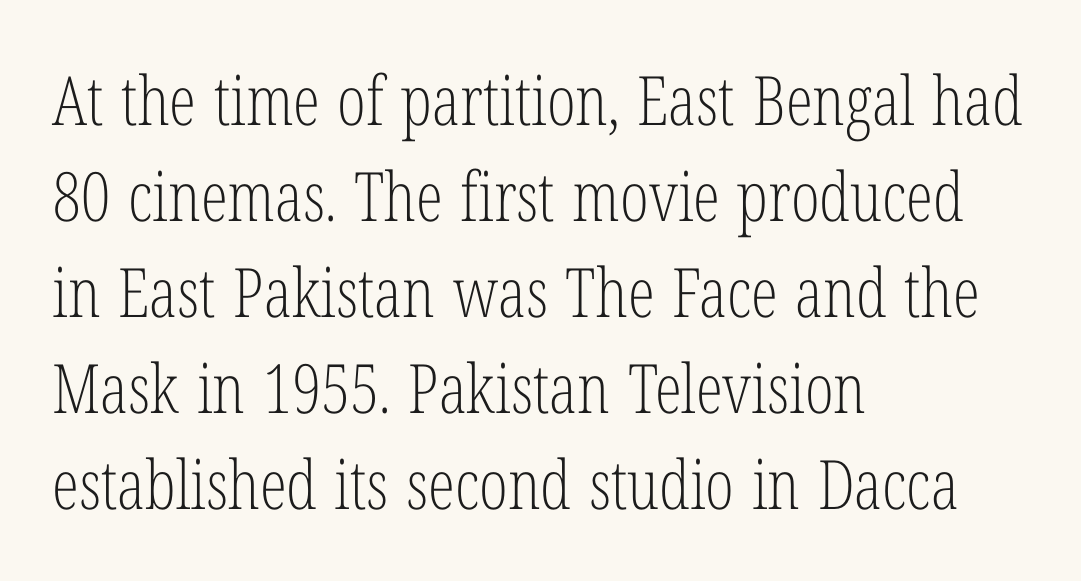
The image shows 68 px light, condensed serif type, upright; set left-aligned, normal line spacing (1.41x), normal letter spacing, not underlined; low stroke contrast and a medium x-height.
